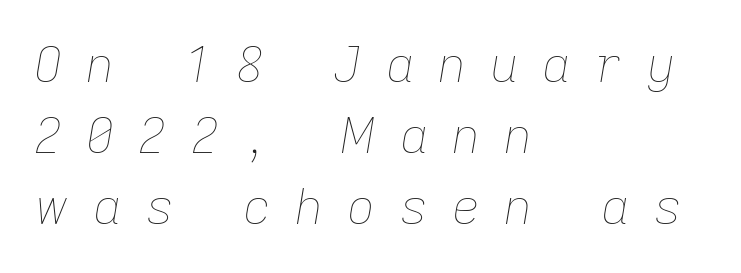
The image shows 49 px thin type, italic (leaning right); set left-aligned, normal line spacing (1.45x), unusually wide letter spacing (+0.49 em), not underlined; low stroke contrast and a medium x-height.
